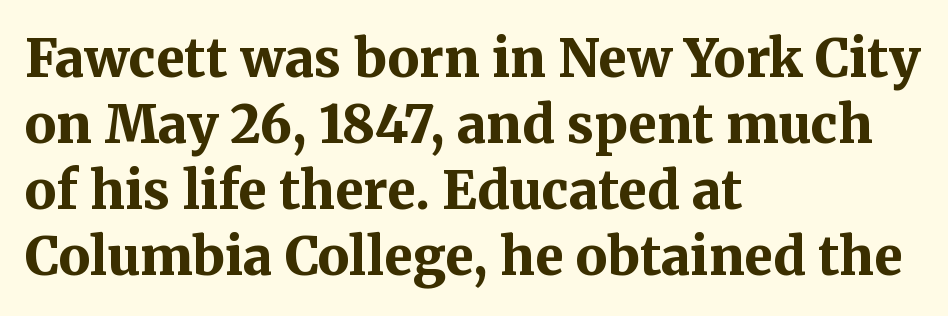
The image shows 52 px bold serif type, upright; set left-aligned, normal line spacing (1.27x), normal letter spacing, not underlined; medium stroke contrast and a medium x-height.
